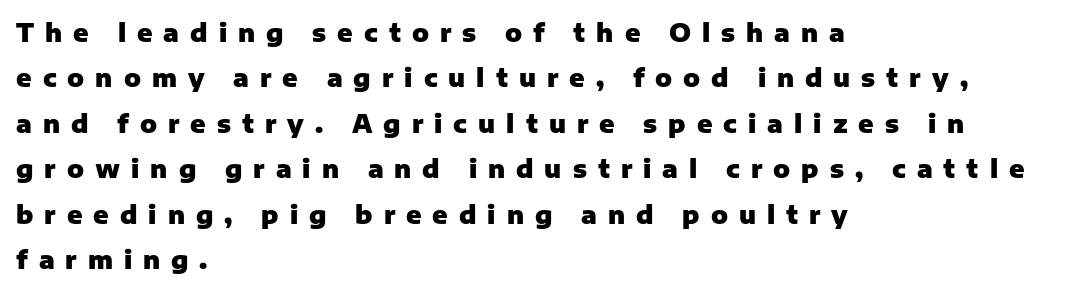
The image shows 25 px bold type, upright; set left-aligned, line spacing 1.82x, unusually wide letter spacing (+0.44 em), not underlined.
